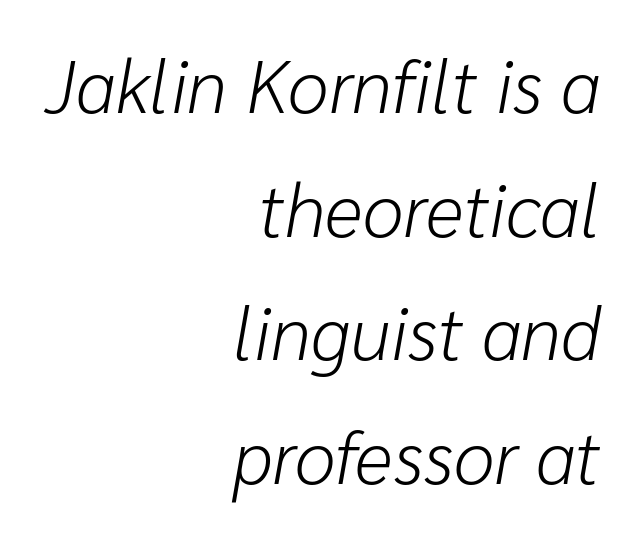
The image shows 74 px light type, italic (leaning right); set right-aligned, normal line spacing (1.67x), normal letter spacing, not underlined; low stroke contrast and a medium x-height.
